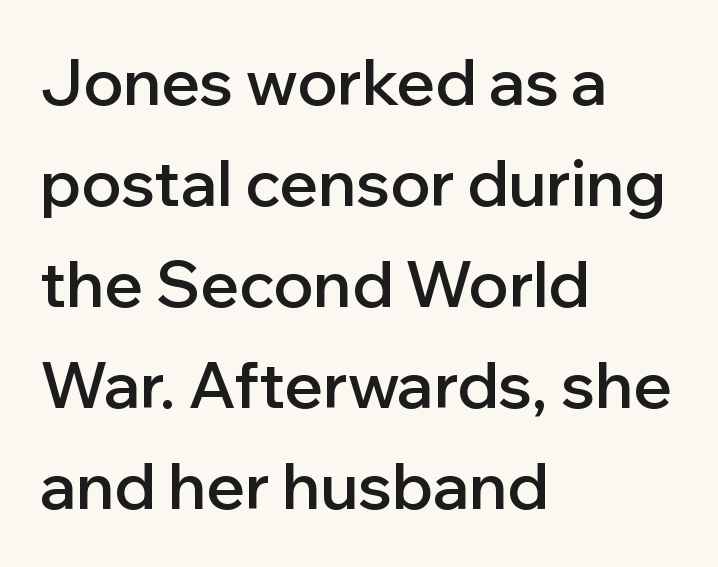
The image shows 64 px semibold sans-serif type, upright; set left-aligned, normal line spacing (1.58x), normal letter spacing, not underlined; low stroke contrast and a medium x-height.
